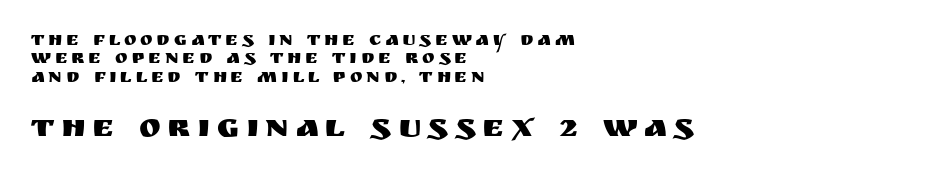
{"serif": "no", "italic": "no", "width": "normal", "stroke_contrast": "medium", "x_height": "large", "monospaced": "no", "underline": "no", "align": "left", "line_spacing": "tight", "line_spacing_ratio": 0.97, "letter_spacing": "wide", "letter_spacing_em": 0.2, "larger_block": "second", "size_ratio": 1.74, "glyph_px": 33}
